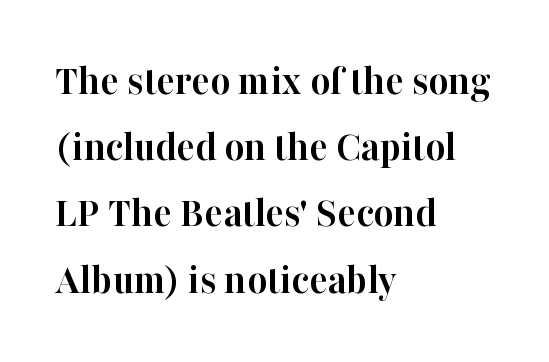
Plain, unruled lines of type. The typesetter chose a ragged-right arrangement here. Each glyph is drawn with heavy, bold strokes. A serif font was chosen for this passage.
